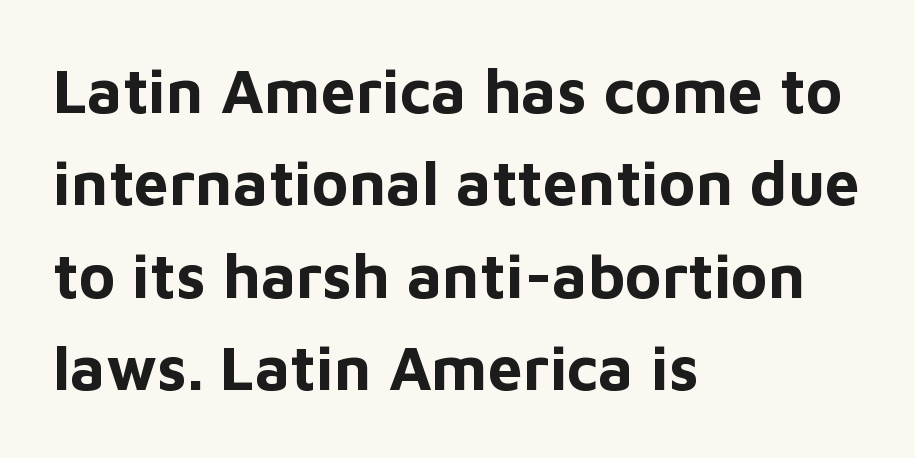
{"serif": "no", "italic": "no", "bold": "yes", "weight": "bold", "width": "normal", "stroke_contrast": "low", "x_height": "medium", "monospaced": "no", "underline": "no", "align": "left", "line_spacing": "normal", "line_spacing_ratio": 1.49, "letter_spacing": "normal", "letter_spacing_em": 0.0, "glyph_px": 62}
